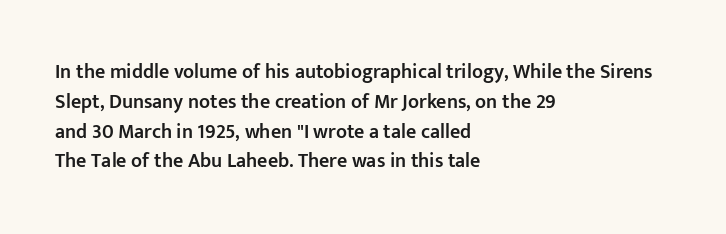
The image shows 20 px text type, upright; set left-aligned, normal line spacing (1.49x), normal letter spacing, not underlined.
